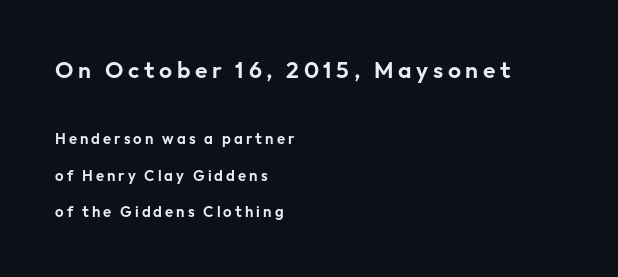
Q: Is the text italic (slanted)? A: No, it is upright.
Q: Is the text underlined? A: No.
Q: How is the paragraph aligned? A: Left-aligned.
Q: Is the spacing between letters normal or unusually wide? A: Unusually wide.
Q: Is the spacing between lines tight, normal or loose? A: Loose.
Q: Which block of text is set in a larger size, the first (top) or the second (bottom)? A: The first (top) one.
